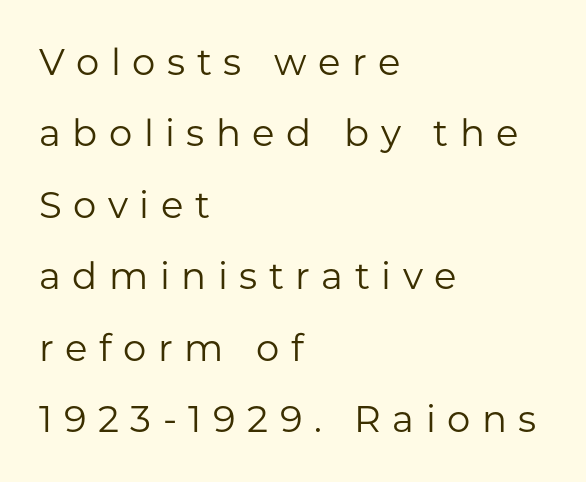
The image shows 37 px regular-weight sans-serif type, upright; set left-aligned, loose line spacing (1.93x), unusually wide letter spacing (+0.31 em), not underlined; low stroke contrast and a medium x-height.
